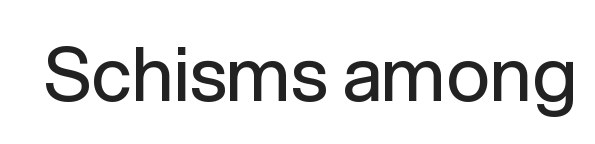
Q: Is the text bold? A: No.
Q: Is the text italic (slanted)? A: No, it is upright.
Q: Is the typeface a serif or a sans-serif typeface? A: Sans-serif.
Q: Is the text underlined? A: No.
Q: Is the spacing between letters normal or unusually wide? A: Normal.
Q: Width (condensed, normal, or wide)? A: Normal.
Q: Stroke contrast? A: Low.
Q: x-height? A: Medium.
Q: Monospaced? A: No.
